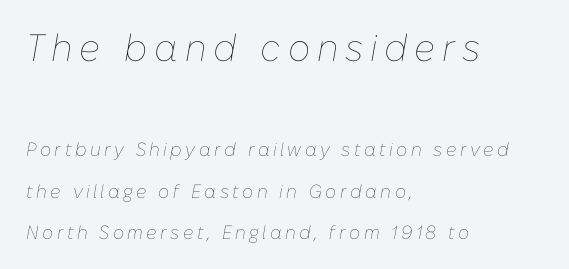
Q: Is the text bold? A: No.
Q: Is the text italic (slanted)? A: Yes, it leans right by about 10 degrees.
Q: Is the text underlined? A: No.
Q: How is the paragraph aligned? A: Left-aligned.
Q: Is the spacing between lines tight, normal or loose? A: Loose.
Q: Which block of text is set in a larger size, the first (top) or the second (bottom)? A: The first (top) one.
Q: Width (condensed, normal, or wide)? A: Normal.
Q: Stroke contrast? A: Low.
Q: x-height? A: Medium.
Q: Monospaced? A: No.
